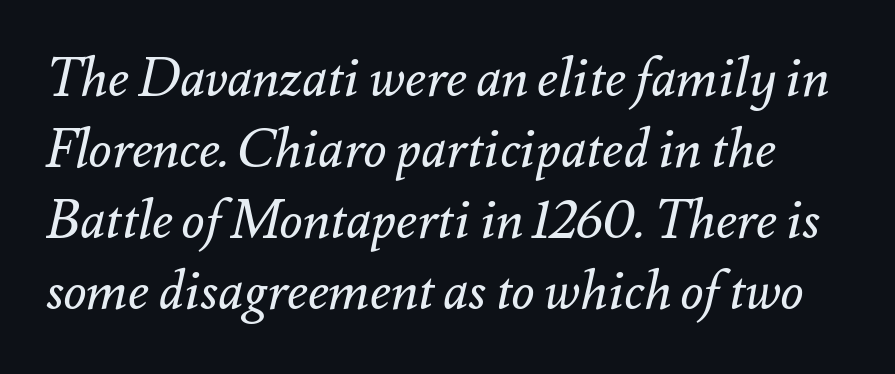
Q: Is the text bold? A: No.
Q: Is the text italic (slanted)? A: Yes, it leans right by about 12 degrees.
Q: Is the text underlined? A: No.
Q: Is the spacing between letters normal or unusually wide? A: Normal.
Q: Is the spacing between lines tight, normal or loose? A: Normal.
Q: Width (condensed, normal, or wide)? A: Normal.
Q: Stroke contrast? A: Medium.
Q: x-height? A: Small.
Q: Monospaced? A: No.
